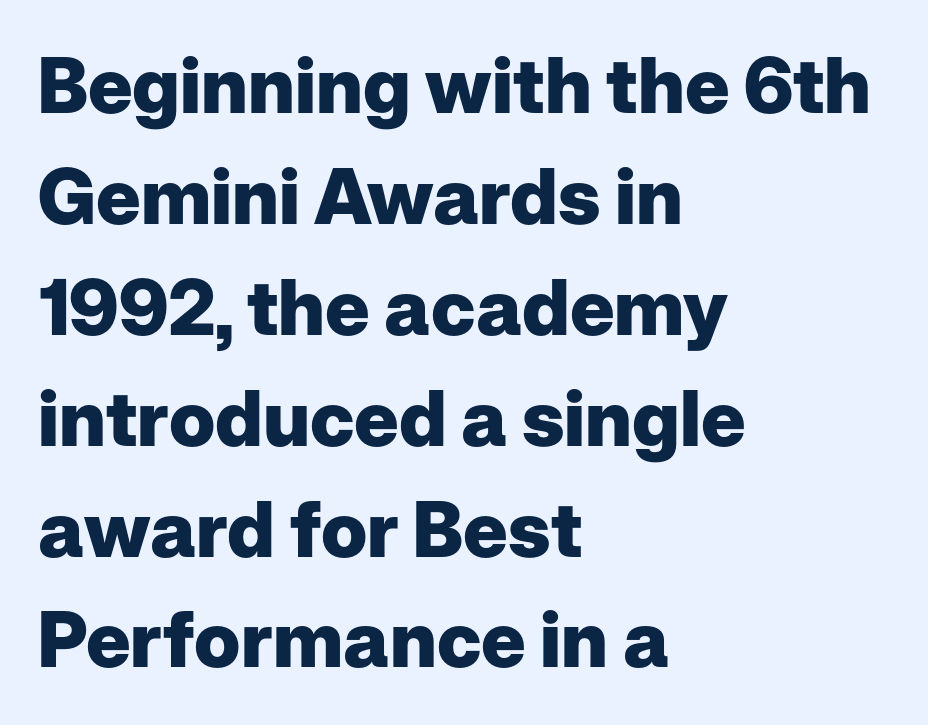
Caption: bold face, heavy strokes. Baseline-to-baseline distance is the conventional proportion of letter height. These lines are rendered in a variable-pitch font. The typography opts for an upright posture over an oblique one.
